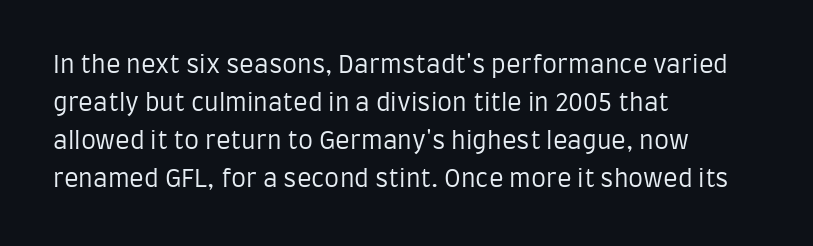
The image shows 24 px text type, upright; set left-aligned, normal line spacing (1.59x), normal letter spacing, not underlined.
